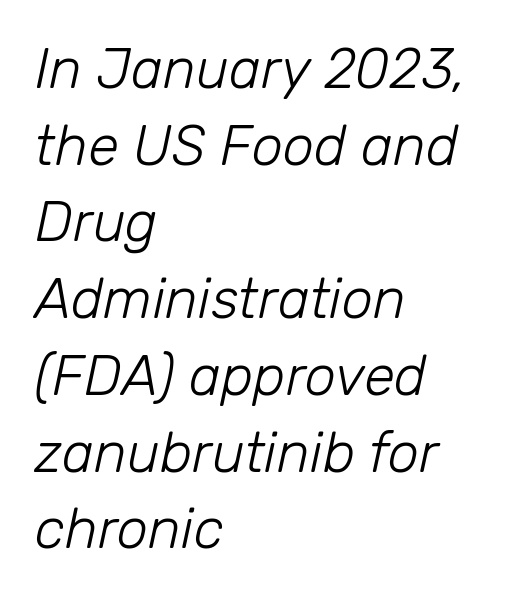
Q: Is the text bold? A: No.
Q: Is the text italic (slanted)? A: Yes, it leans right by about 12 degrees.
Q: Is the text underlined? A: No.
Q: How is the paragraph aligned? A: Left-aligned.
Q: Is the spacing between letters normal or unusually wide? A: Normal.
Q: Is the spacing between lines tight, normal or loose? A: Normal.
Q: Width (condensed, normal, or wide)? A: Normal.
Q: Stroke contrast? A: Low.
Q: x-height? A: Medium.
Q: Monospaced? A: No.
